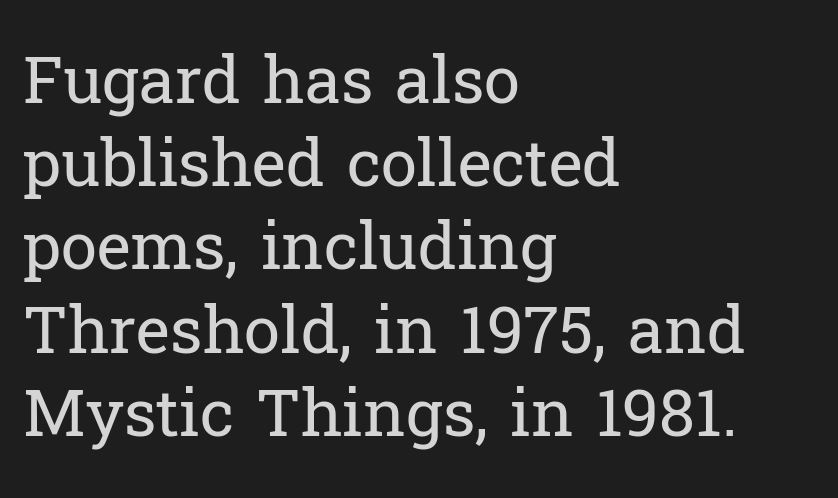
Type style note: has serifs. Nothing heavy about these letters — not bold at all. Reading down the block, your eye returns to a fixed left position each line. Honestly, the row spacing looks completely unremarkable. Vertical strokes here are truly vertical. The passage shown has conventional tracking throughout.
